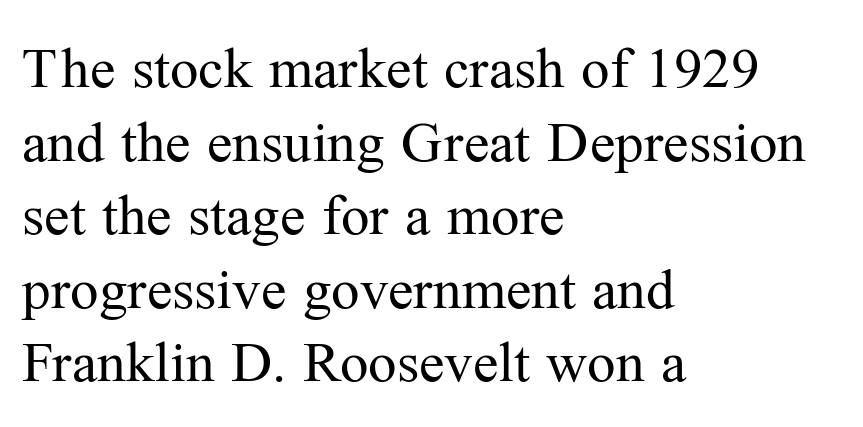
The face used here is proportionally spaced, like ordinary book or web type. The rendering anchors every line to the left-hand side. Here the glyphs are tracked normally, forming tight word shapes. Glance below the letters and you will spot only blank space.
